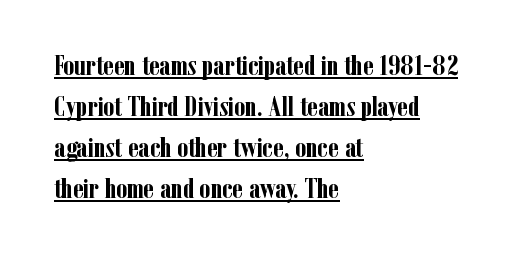
Q: Is the text bold? A: Yes.
Q: Is the text italic (slanted)? A: No, it is upright.
Q: Is the typeface a serif or a sans-serif typeface? A: Serif.
Q: Is the text underlined? A: Yes.
Q: How is the paragraph aligned? A: Left-aligned.
Q: Is the spacing between letters normal or unusually wide? A: Normal.
Q: Is the spacing between lines tight, normal or loose? A: Normal.
Q: Width (condensed, normal, or wide)? A: Condensed.
Q: Stroke contrast? A: Low.
Q: x-height? A: Medium.
Q: Monospaced? A: No.
